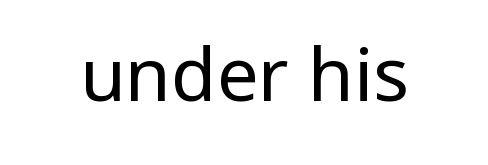
Q: Is the text bold? A: No.
Q: Is the text italic (slanted)? A: No, it is upright.
Q: Is the typeface a serif or a sans-serif typeface? A: Sans-serif.
Q: Is the text underlined? A: No.
Q: Is the spacing between letters normal or unusually wide? A: Normal.
Q: Width (condensed, normal, or wide)? A: Condensed.
Q: Stroke contrast? A: Low.
Q: x-height? A: Large.
Q: Monospaced? A: No.
